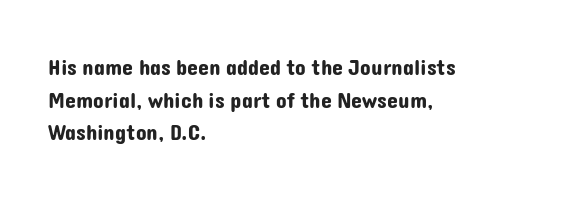
The image shows 22 px text type, upright; set left-aligned, normal line spacing (1.48x), normal letter spacing, not underlined.
